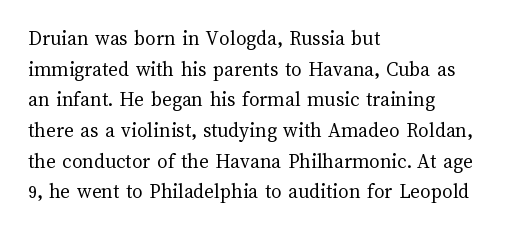
The strip under each line holds only bare page. The lines in this sample share a left origin and differ only in where they stop. The block of text has a typical density, with ordinary space between rows. A typesetter would call this zero additional tracking. Each stroke keeps to a modest, everyday thickness or less. Style check: upright.
